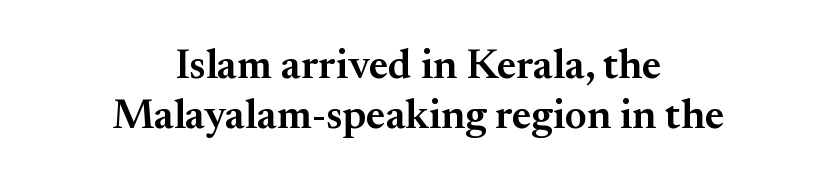
The area under the type is left untouched. Vertical strokes here are truly vertical. Every row of glyphs is offset so its center matches the block's center. Strokes here are thickened, but only to semibold level. Check where the strokes stop: tiny serifs finish them off.
